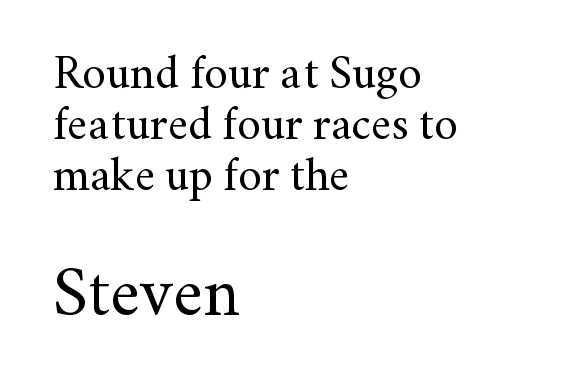
{"serif": "yes", "italic": "no", "bold": "no", "weight": "regular", "width": "normal", "stroke_contrast": "medium", "x_height": "small", "monospaced": "no", "underline": "no", "align": "left", "line_spacing": "tight", "line_spacing_ratio": 1.09, "letter_spacing": "normal", "letter_spacing_em": 0.0, "larger_block": "second", "size_ratio": 1.49, "glyph_px": 70}
